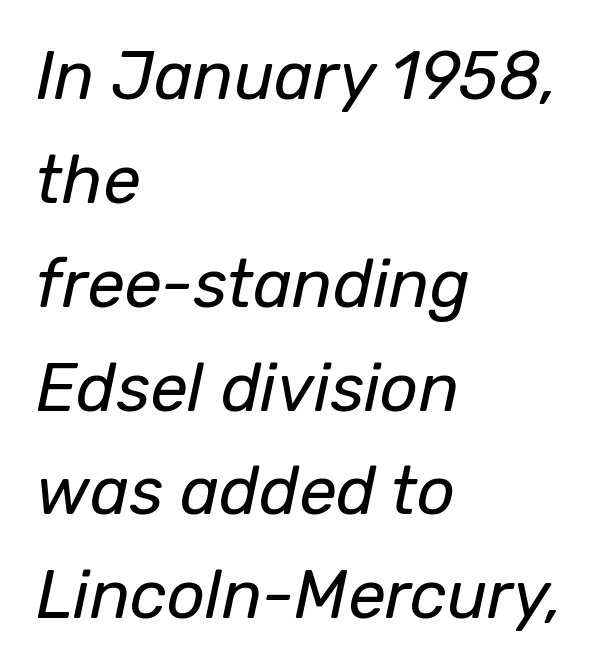
{"italic": "yes", "lean": "right", "slant_degrees": 12, "bold": "no", "weight": "regular", "width": "normal", "stroke_contrast": "low", "x_height": "medium", "monospaced": "no", "underline": "no", "align": "left", "line_spacing": "normal", "line_spacing_ratio": 1.55, "letter_spacing": "normal", "letter_spacing_em": 0.0, "glyph_px": 67}
